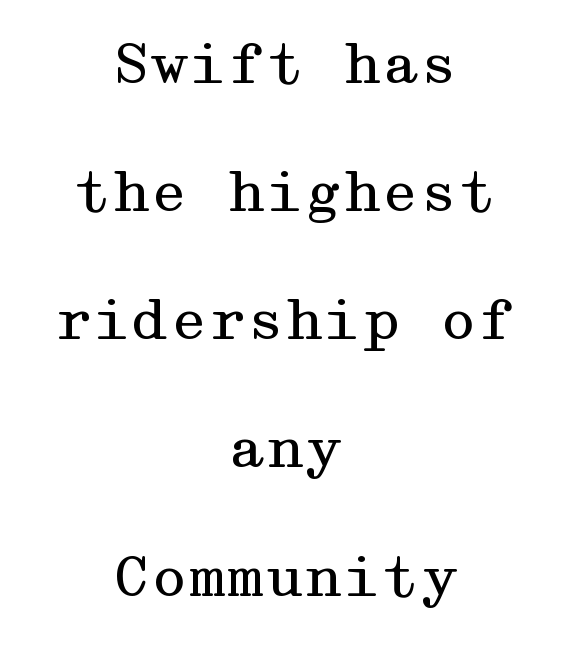
{"serif": "yes", "italic": "no", "bold": "no", "weight": "regular", "width": "wide", "stroke_contrast": "medium", "x_height": "medium", "underline": "no", "align": "center", "line_spacing": "loose", "line_spacing_ratio": 2.33, "letter_spacing": "normal", "letter_spacing_em": 0.0, "glyph_px": 55}
